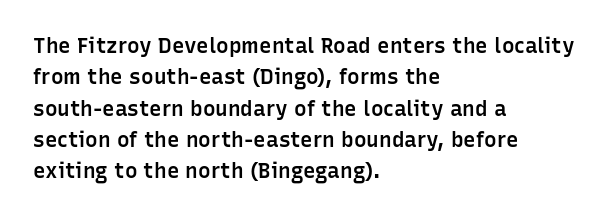
Emphasis by weight is partial: semibold. A typesetter would call this leading conventional body-copy spacing. The rendering keeps characters at their native spacing. This is roman type, the default non-slanted kind. Compared with a centered layout, this one pins lines to the left instead.
